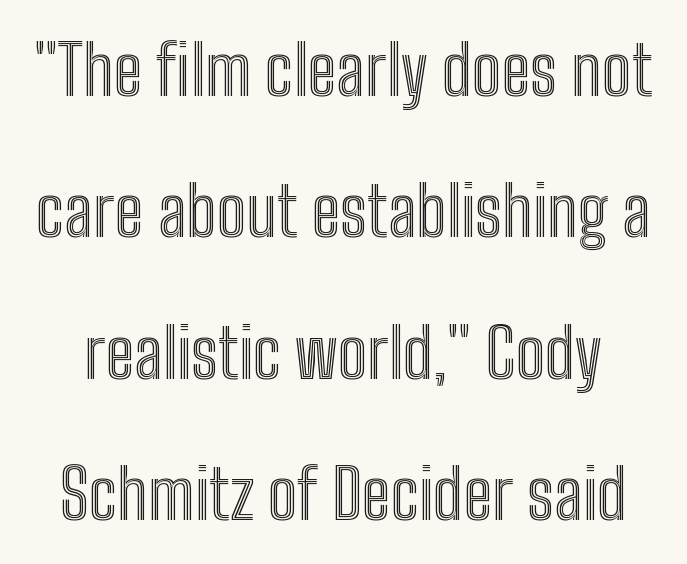
Q: Is the text italic (slanted)? A: No, it is upright.
Q: Is the text underlined? A: No.
Q: Is the spacing between letters normal or unusually wide? A: Normal.
Q: Is the spacing between lines tight, normal or loose? A: Loose.
Q: Width (condensed, normal, or wide)? A: Condensed.
Q: x-height? A: Medium.
Q: Monospaced? A: No.
